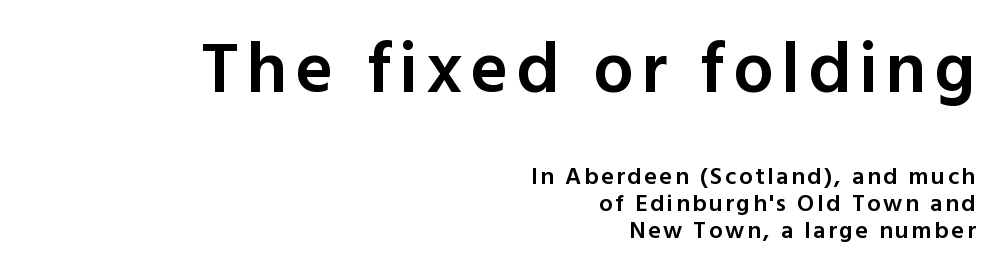
{"serif": "no", "italic": "no", "bold": "semi", "weight": "semibold", "width": "normal", "x_height": "medium", "monospaced": "no", "underline": "no", "align": "right", "line_spacing": "tight", "line_spacing_ratio": 1.14, "larger_block": "first", "size_ratio": 3.0, "glyph_px": 72}
